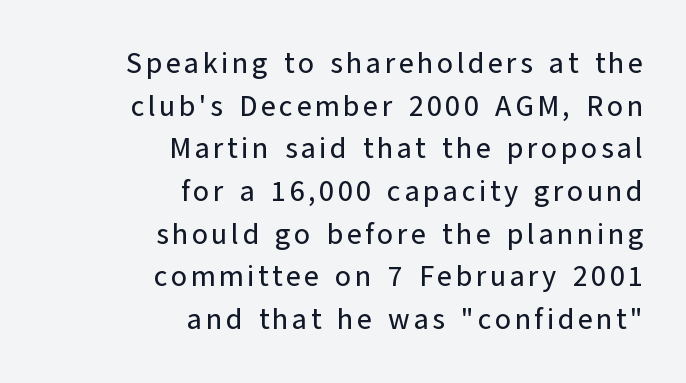
Is this a fixed-width face? No — the glyphs have proportional, varying widths. When letters stand straight like this, we call the style roman or upright. Each row of text sits above clean, open space. The passage is arranged like a letterhead date or caption credit — flush right.
